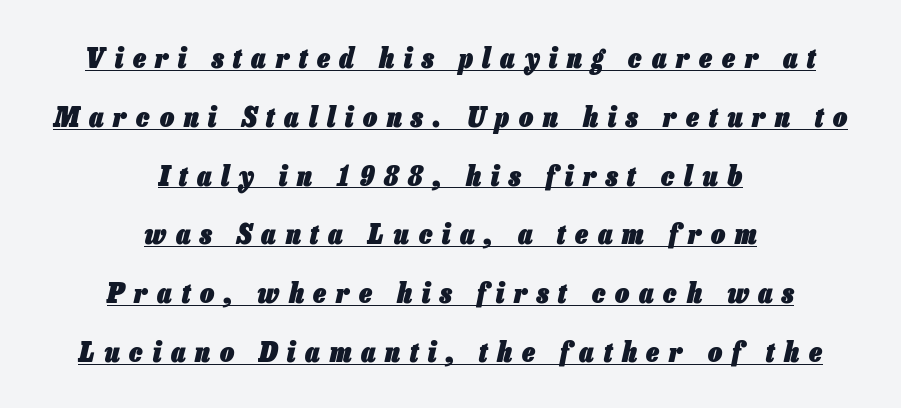
Q: Is the text bold? A: Yes.
Q: Is the text italic (slanted)? A: Yes, it leans right by about 13 degrees.
Q: Is the text underlined? A: Yes.
Q: How is the paragraph aligned? A: Centered.
Q: Is the spacing between letters normal or unusually wide? A: Unusually wide.
Q: Is the spacing between lines tight, normal or loose? A: Loose.
Q: Width (condensed, normal, or wide)? A: Condensed.
Q: Stroke contrast? A: Low.
Q: x-height? A: Medium.
Q: Monospaced? A: No.
